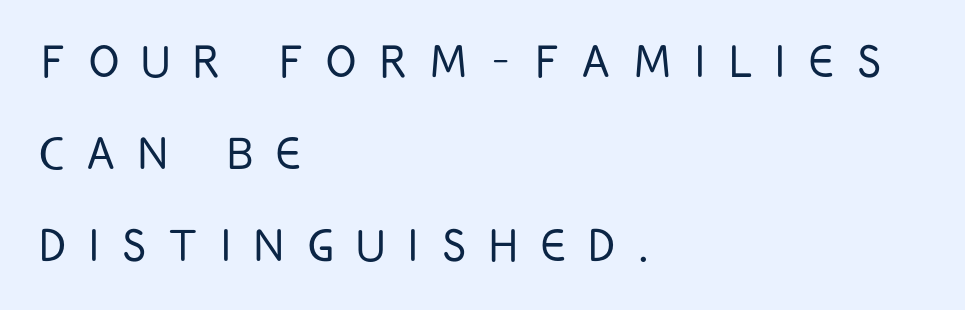
Horizontally, the lines are justified to the leading edge only. The area under the type is left untouched. This sample uses expanded letter spacing, leaving extra air between glyphs. The specimen reads as upright at a glance.
